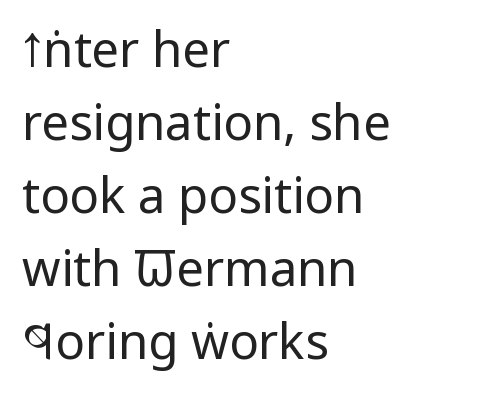
Q: Is the text bold? A: No.
Q: Is the text italic (slanted)? A: No, it is upright.
Q: Is the typeface a serif or a sans-serif typeface? A: Sans-serif.
Q: Is the text underlined? A: No.
Q: How is the paragraph aligned? A: Left-aligned.
Q: Is the spacing between letters normal or unusually wide? A: Normal.
Q: Is the spacing between lines tight, normal or loose? A: Normal.
Q: Width (condensed, normal, or wide)? A: Condensed.
Q: Stroke contrast? A: Low.
Q: x-height? A: Large.
Q: Monospaced? A: No.
